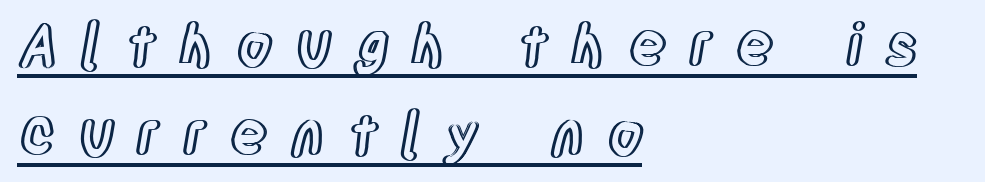
Left-aligned paragraph, ragged on the right. The tracking jumps out immediately: characters are airy and widely separated. Do the characters align in a grid? No, the font is proportional.
